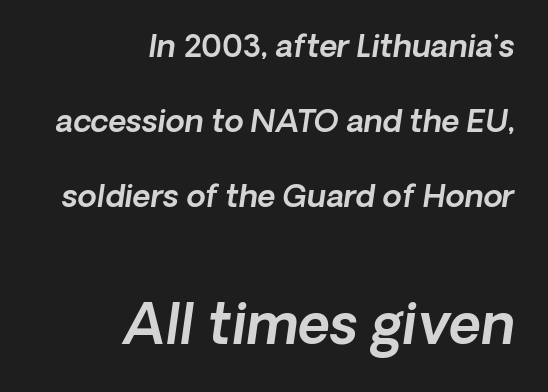
Descenders hang freely into open space. You get the small type first, then a jump to larger type. Grotesque or geometric, the face here clearly has no serifs. These lines stack with their right ends in a neat column.
